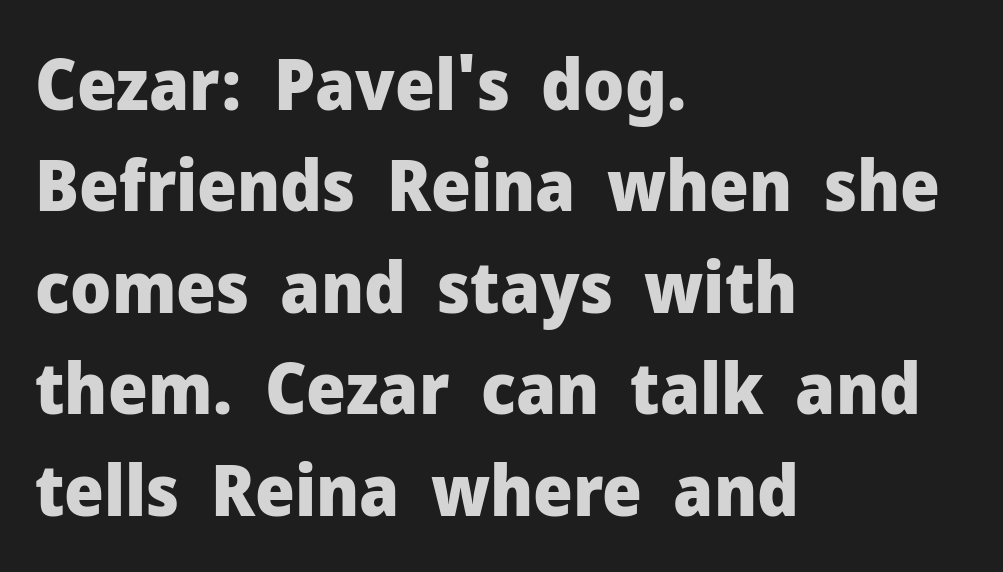
{"serif": "no", "italic": "no", "bold": "yes", "weight": "heavy", "width": "normal", "stroke_contrast": "low", "x_height": "medium", "monospaced": "no", "underline": "no", "align": "left", "line_spacing": "normal", "line_spacing_ratio": 1.45, "letter_spacing": "normal", "letter_spacing_em": 0.0, "glyph_px": 70}
